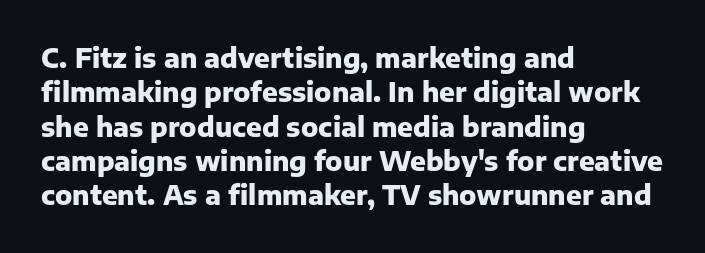
Words appear dense and cohesive because spacing is normal. Typeset ragged right — the left edge is the straight one. This sample keeps an unexceptional amount of space between lines. A clean baseline with only descenders dipping below it. Notice how thick the strokes are: this is what a full bold looks like. This is the regular roman posture of the typeface.
